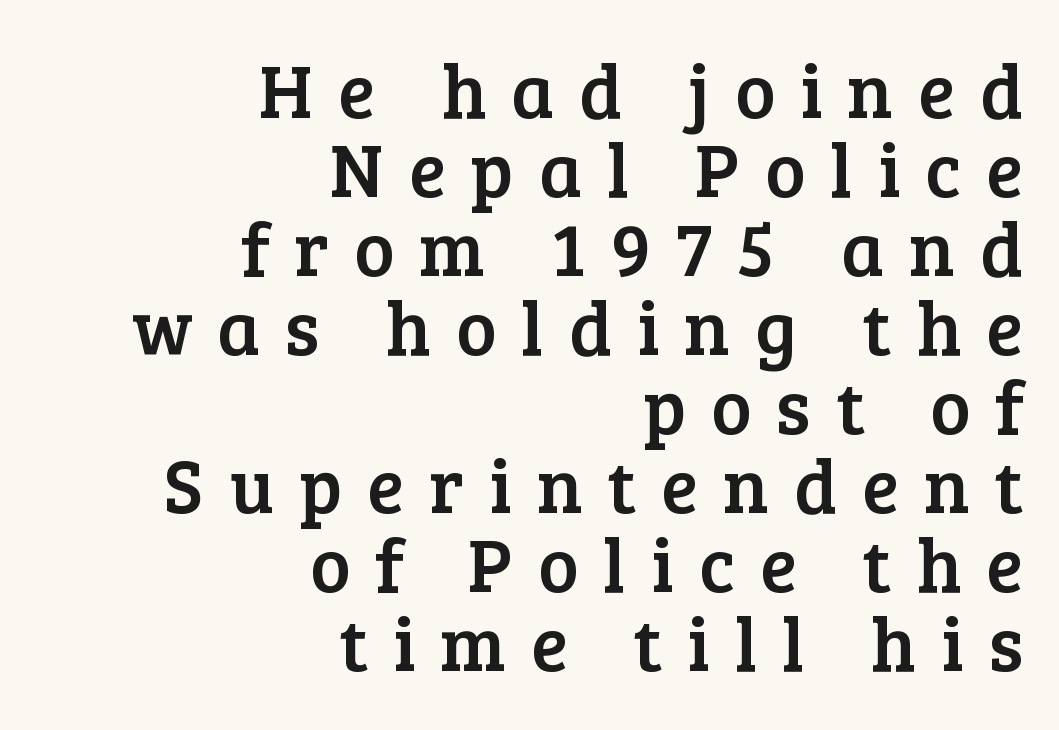
Clear beneath every line of the passage. Posture: vertical. This is serif lettering, the kind often seen in printed books. The ragged edge is on the left, which tells us the setting is flush right. Horizontal bands of white between lines are thin slivers.
